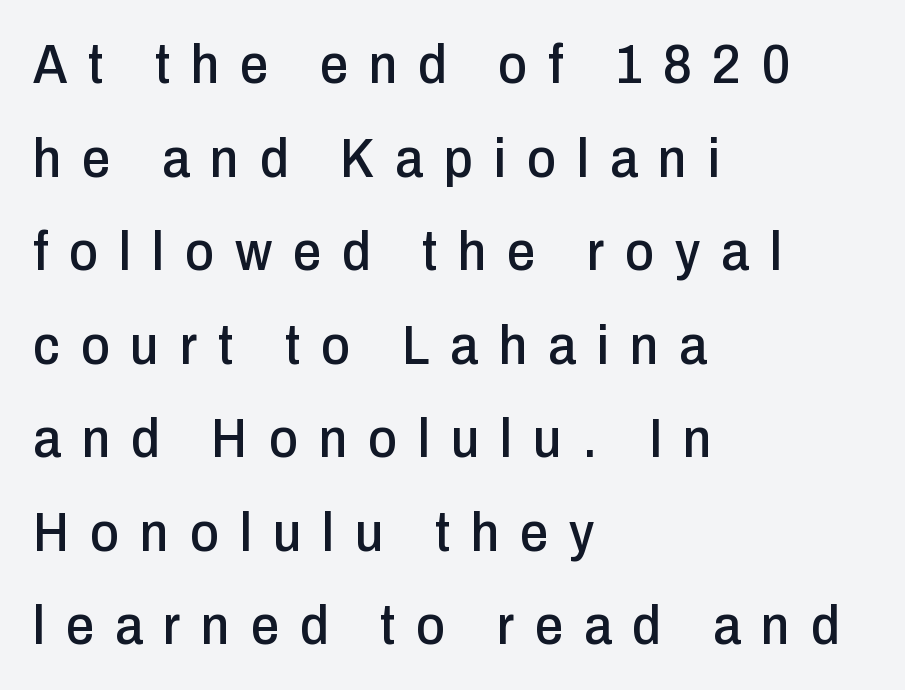
{"serif": "no", "italic": "no", "width": "condensed", "stroke_contrast": "low", "x_height": "medium", "monospaced": "no", "underline": "no", "align": "left", "line_spacing": "normal", "line_spacing_ratio": 1.67, "letter_spacing": "wide", "letter_spacing_em": 0.37, "glyph_px": 56}
